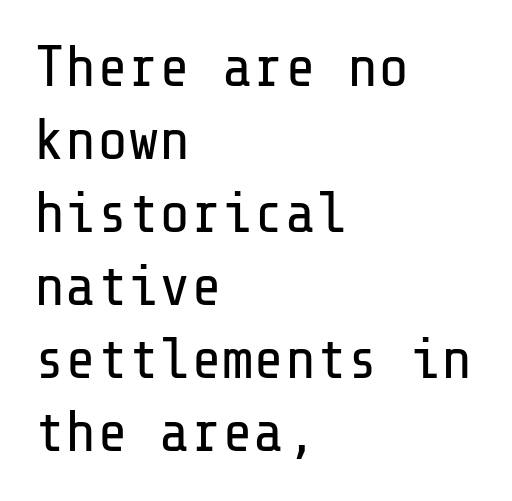
Beneath every word, the page is bare. Weight: in the light-to-regular range. The lettering stays uniformly vertical, giving the passage a roman look. The vertical gap from one line to the next is medium. Compared with a centered layout, this one pins lines to the left instead.
